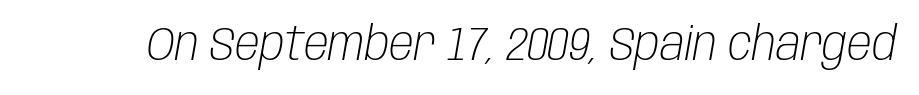
Q: Is the text bold? A: No.
Q: Is the text italic (slanted)? A: Yes, it leans right by about 10 degrees.
Q: Is the text underlined? A: No.
Q: Is the spacing between letters normal or unusually wide? A: Normal.
Q: Width (condensed, normal, or wide)? A: Condensed.
Q: Stroke contrast? A: Low.
Q: x-height? A: Large.
Q: Monospaced? A: No.
